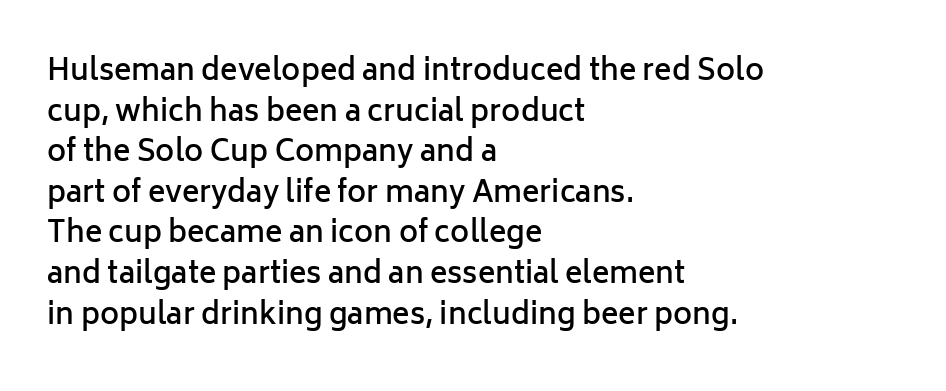
This sample has the flowing, uneven cadence of proportional lettering. Visually the block forms a straight wall on the left and a jagged coastline on the right. Interline gaps are of average width in this sample. Font category for this specimen: sans-serif. Is the type bold? Partly — it's a semibold, heavier than regular but not fully bold. Notice how the stems are strictly vertical — no italics here.
